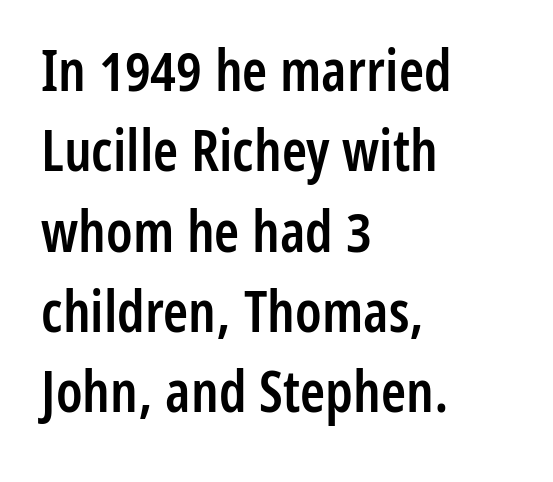
The image shows 57 px semibold, condensed sans-serif type, upright; set left-aligned, normal line spacing (1.41x), normal letter spacing, not underlined; low stroke contrast and a medium x-height.
